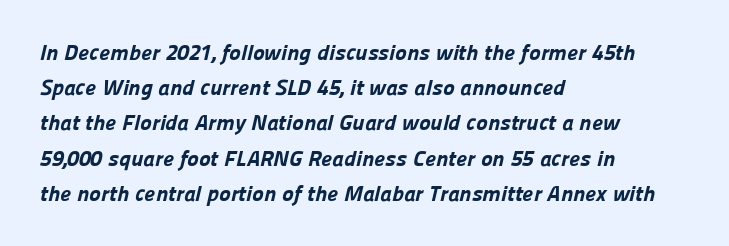
Q: Is the text bold? A: Yes.
Q: Is the text underlined? A: No.
Q: How is the paragraph aligned? A: Left-aligned.
Q: Is the spacing between letters normal or unusually wide? A: Normal.
Q: Is the spacing between lines tight, normal or loose? A: Normal.
